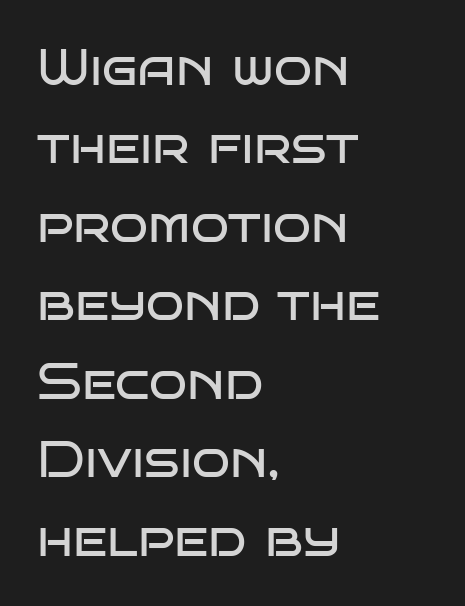
{"serif": "no", "italic": "no", "bold": "no", "weight": "regular", "width": "wide", "stroke_contrast": "low", "x_height": "large", "monospaced": "no", "underline": "no", "align": "left", "line_spacing": "normal", "line_spacing_ratio": 1.57, "letter_spacing": "normal", "letter_spacing_em": 0.0, "glyph_px": 50}
